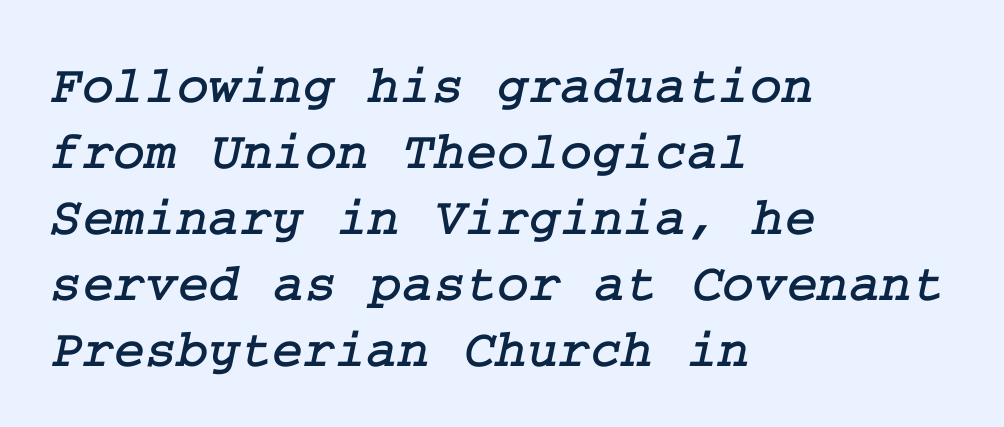
Q: Is the typeface a serif or a sans-serif typeface? A: Serif.
Q: Is the text underlined? A: No.
Q: How is the paragraph aligned? A: Left-aligned.
Q: Is the spacing between letters normal or unusually wide? A: Normal.
Q: Width (condensed, normal, or wide)? A: Normal.
Q: Stroke contrast? A: Low.
Q: x-height? A: Medium.
